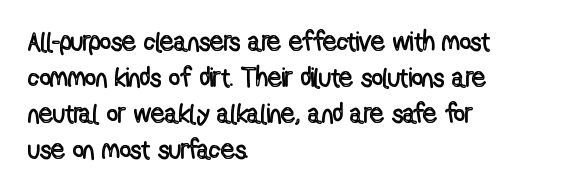
The image shows 27 px text type, upright; set left-aligned, normal line spacing (1.33x), normal letter spacing, not underlined.
